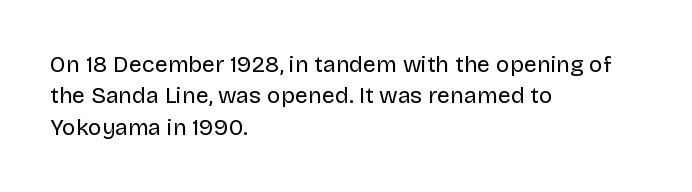
Q: Is the text bold? A: No.
Q: Is the text italic (slanted)? A: No, it is upright.
Q: Is the text underlined? A: No.
Q: How is the paragraph aligned? A: Left-aligned.
Q: Is the spacing between letters normal or unusually wide? A: Normal.
Q: Is the spacing between lines tight, normal or loose? A: Normal.
